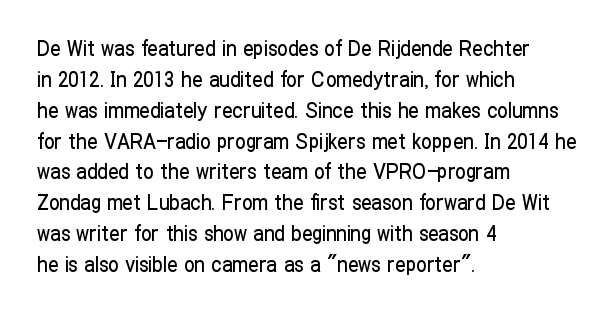
Q: Is the text italic (slanted)? A: No, it is upright.
Q: Is the text underlined? A: No.
Q: How is the paragraph aligned? A: Left-aligned.
Q: Is the spacing between letters normal or unusually wide? A: Normal.
Q: Is the spacing between lines tight, normal or loose? A: Normal.
